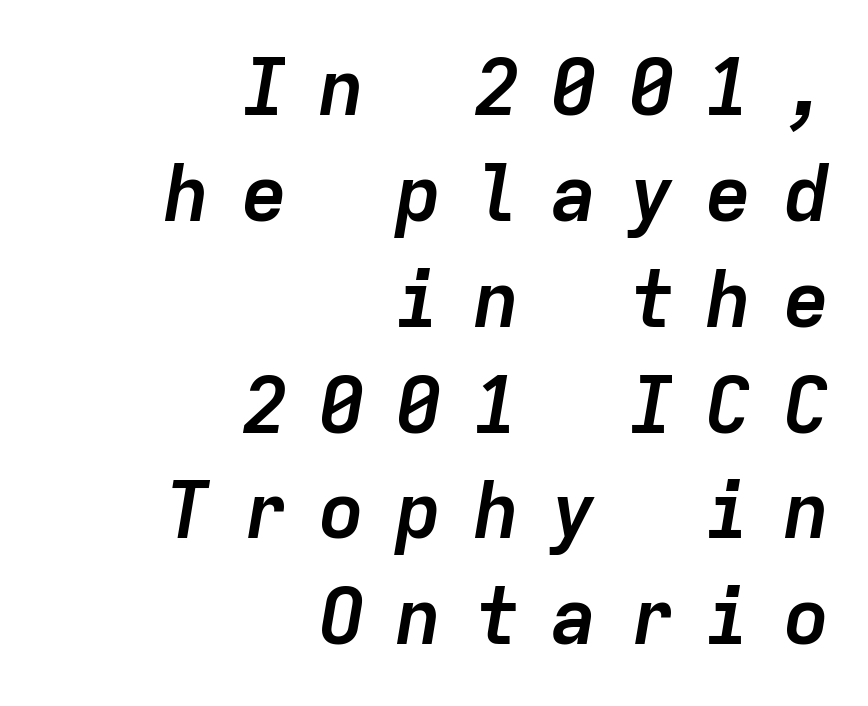
The image shows 79 px semibold type, italic (leaning right), monospaced; set right-aligned, normal line spacing (1.34x), unusually wide letter spacing (+0.38 em), not underlined; low stroke contrast and a medium x-height.
